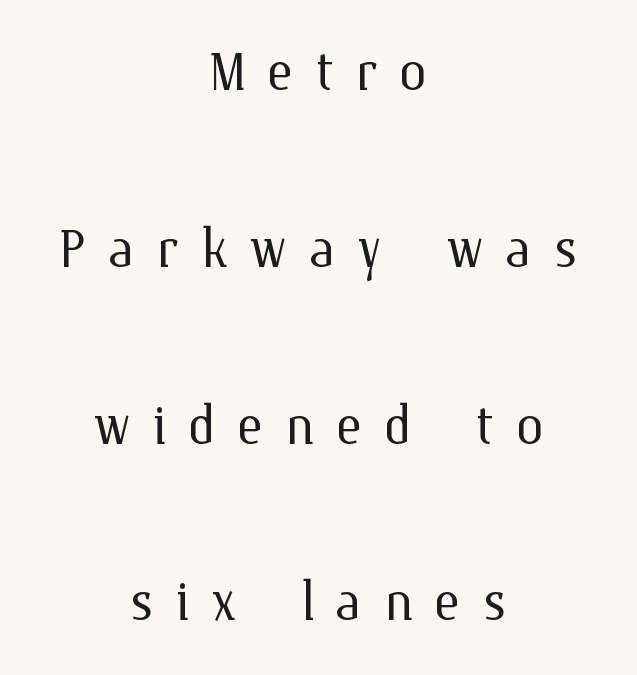
{"italic": "no", "bold": "no", "weight": "light", "width": "normal", "stroke_contrast": "medium", "x_height": "medium", "monospaced": "no", "underline": "no", "align": "center", "line_spacing": "loose", "line_spacing_ratio": 2.49, "letter_spacing": "wide", "letter_spacing_em": 0.3, "glyph_px": 71}
